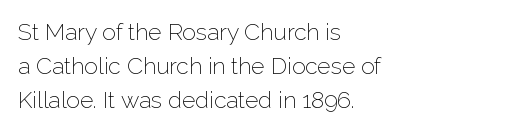
The type sits square on the baseline with zero lean. Stem width sits at or under what a default text font uses. Horizontally, the lines are justified to the leading edge only. This sample keeps an unexceptional amount of space between lines. The space beneath each line is pristine and unruled. There is no visible air inserted between adjacent glyphs.
